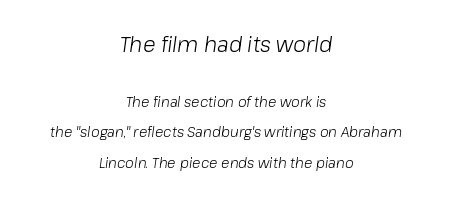
Italic? Definitely — the glyphs are oblique. Glance below the letters and you will spot only blank space. The weight tops out at a normal text grade. Visually, the top section dominates because its glyphs are scaled up.
